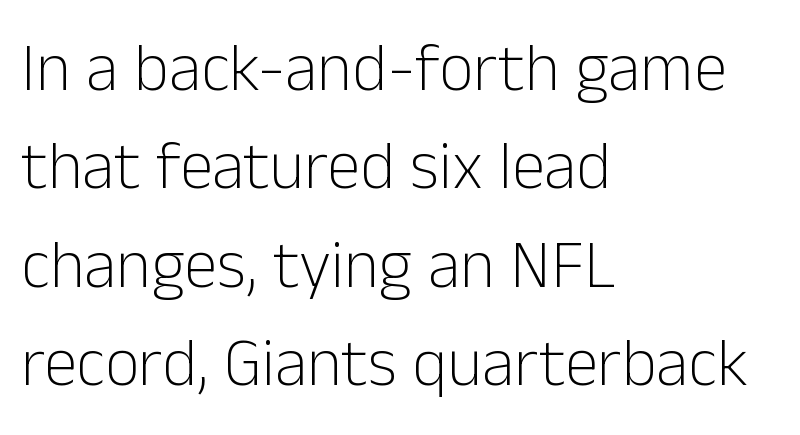
I'd call this a sans setting — the letters go barefoot. Note the varied advance widths — an 'i' is clearly narrower than an 'm'. Students, observe: this is what conventionally led text looks like. Quick note: underline off.
